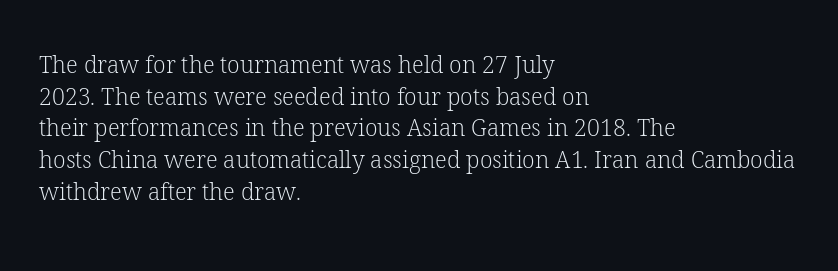
Q: Is the text bold? A: No.
Q: Is the text italic (slanted)? A: No, it is upright.
Q: Is the text underlined? A: No.
Q: How is the paragraph aligned? A: Left-aligned.
Q: Is the spacing between letters normal or unusually wide? A: Normal.
Q: Is the spacing between lines tight, normal or loose? A: Normal.
